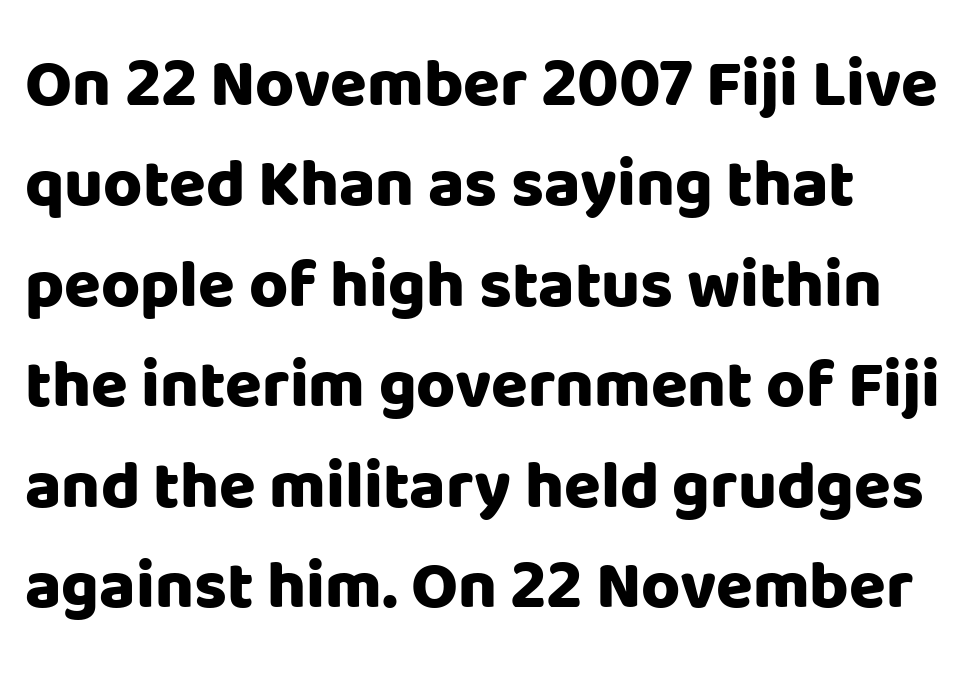
Q: Is the text bold? A: Yes.
Q: Is the text italic (slanted)? A: No, it is upright.
Q: Is the typeface a serif or a sans-serif typeface? A: Sans-serif.
Q: Is the text underlined? A: No.
Q: Is the spacing between letters normal or unusually wide? A: Normal.
Q: Is the spacing between lines tight, normal or loose? A: Normal.
Q: Width (condensed, normal, or wide)? A: Normal.
Q: Stroke contrast? A: Low.
Q: x-height? A: Large.
Q: Monospaced? A: No.
